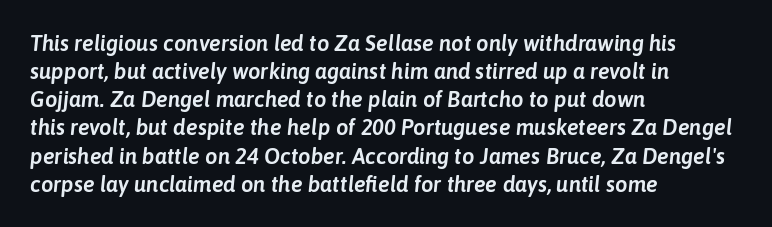
The image shows 22 px text type, italic (leaning right); set left-aligned, normal line spacing (1.28x), normal letter spacing, not underlined.
